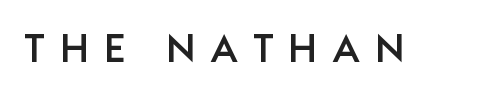
Q: Is the text italic (slanted)? A: No, it is upright.
Q: Is the typeface a serif or a sans-serif typeface? A: Sans-serif.
Q: Is the text underlined? A: No.
Q: Is the spacing between letters normal or unusually wide? A: Unusually wide.
Q: Width (condensed, normal, or wide)? A: Normal.
Q: Stroke contrast? A: Low.
Q: x-height? A: Large.
Q: Monospaced? A: No.
